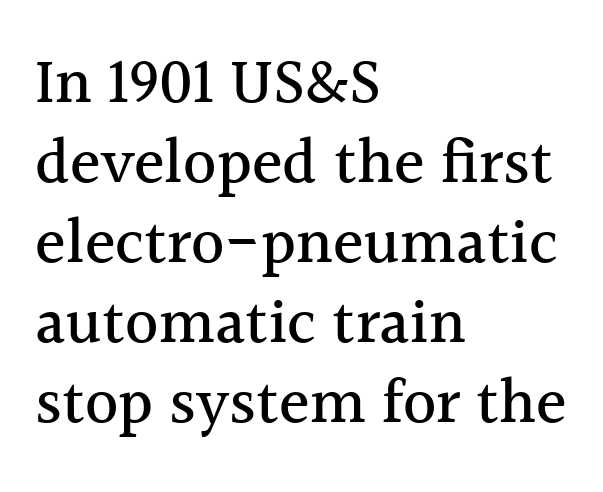
{"serif": "yes", "italic": "no", "width": "normal", "x_height": "medium", "monospaced": "no", "underline": "no", "align": "left", "line_spacing": "normal", "line_spacing_ratio": 1.25, "letter_spacing": "normal", "letter_spacing_em": 0.0, "glyph_px": 64}
